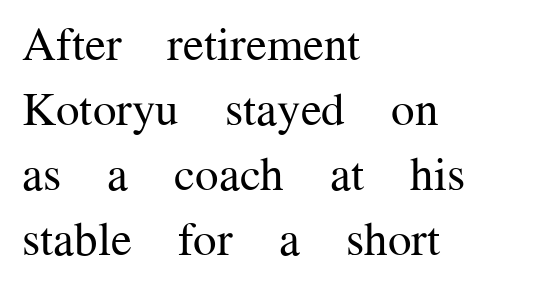
Q: Is the text bold? A: No.
Q: Is the text italic (slanted)? A: No, it is upright.
Q: Is the typeface a serif or a sans-serif typeface? A: Serif.
Q: Is the text underlined? A: No.
Q: How is the paragraph aligned? A: Left-aligned.
Q: Is the spacing between letters normal or unusually wide? A: Normal.
Q: Is the spacing between lines tight, normal or loose? A: Normal.
Q: Width (condensed, normal, or wide)? A: Normal.
Q: Stroke contrast? A: Medium.
Q: x-height? A: Medium.
Q: Monospaced? A: No.
